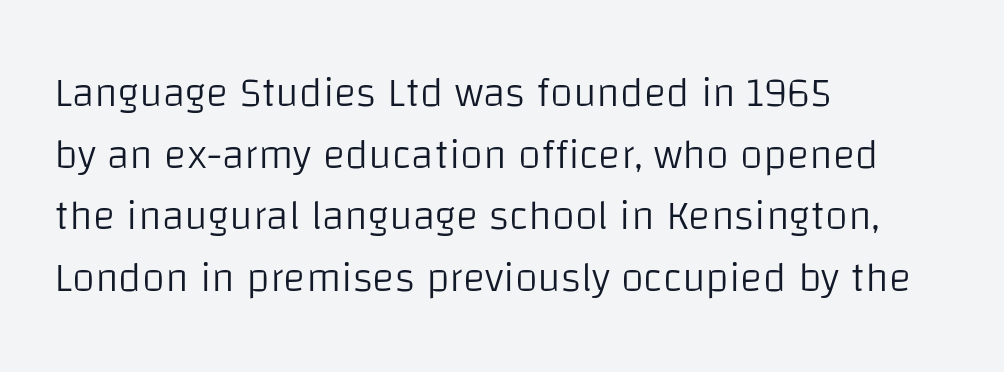
{"serif": "no", "italic": "no", "bold": "no", "weight": "light", "width": "normal", "stroke_contrast": "low", "x_height": "large", "monospaced": "no", "underline": "no", "align": "left", "line_spacing": "normal", "line_spacing_ratio": 1.47, "letter_spacing": "normal", "letter_spacing_em": 0.0, "glyph_px": 42}
